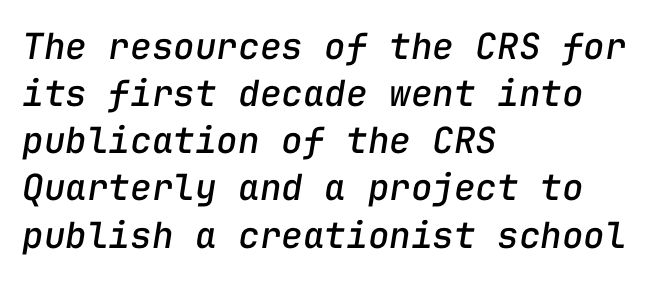
{"italic": "yes", "lean": "right", "slant_degrees": 9, "width": "normal", "stroke_contrast": "low", "x_height": "medium", "monospaced": "yes", "underline": "no", "align": "left", "line_spacing": "normal", "line_spacing_ratio": 1.31, "letter_spacing": "normal", "letter_spacing_em": 0.0, "glyph_px": 36}
